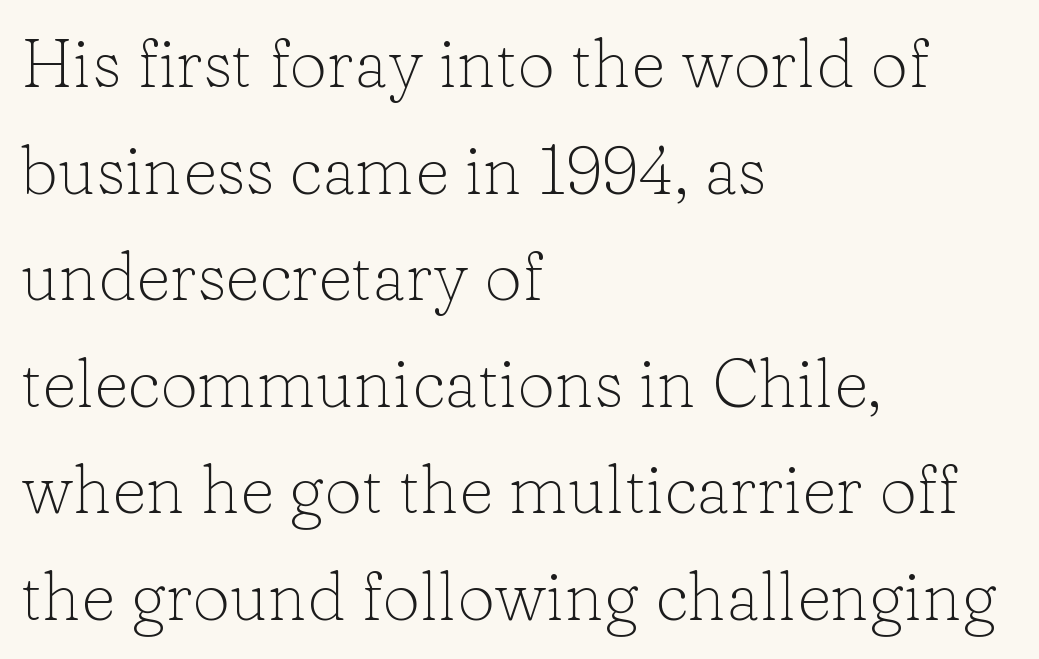
Q: Is the text bold? A: No.
Q: Is the text italic (slanted)? A: No, it is upright.
Q: Is the typeface a serif or a sans-serif typeface? A: Serif.
Q: Is the text underlined? A: No.
Q: How is the paragraph aligned? A: Left-aligned.
Q: Is the spacing between letters normal or unusually wide? A: Normal.
Q: Is the spacing between lines tight, normal or loose? A: Normal.
Q: Width (condensed, normal, or wide)? A: Normal.
Q: Stroke contrast? A: Low.
Q: x-height? A: Medium.
Q: Monospaced? A: No.
